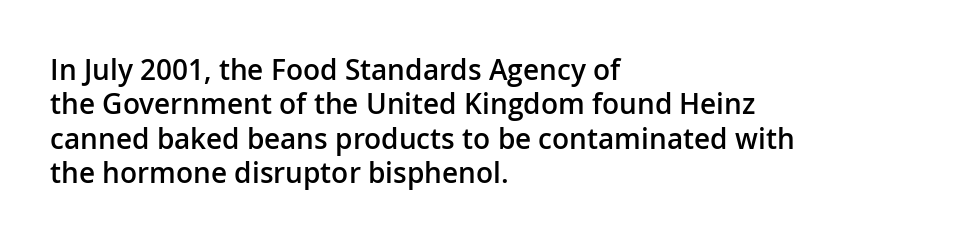
Descender tails drop into unmarked territory. The letters advance in unequal steps, a hallmark of proportional type. The passage is arranged the way most books set body copy — flush left. Are there feet on the stems? There aren't — it's a sans. Here the glyphs are tracked normally, forming tight word shapes. The lettering holds an erect, upright posture throughout.
